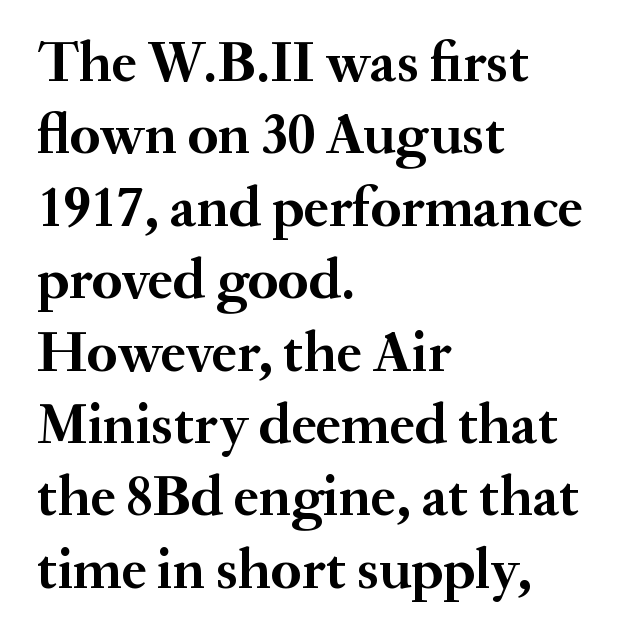
Q: Is the text bold? A: Yes.
Q: Is the text italic (slanted)? A: No, it is upright.
Q: Is the typeface a serif or a sans-serif typeface? A: Serif.
Q: Is the text underlined? A: No.
Q: How is the paragraph aligned? A: Left-aligned.
Q: Is the spacing between letters normal or unusually wide? A: Normal.
Q: Is the spacing between lines tight, normal or loose? A: Normal.
Q: Width (condensed, normal, or wide)? A: Normal.
Q: Stroke contrast? A: Medium.
Q: x-height? A: Small.
Q: Monospaced? A: No.
